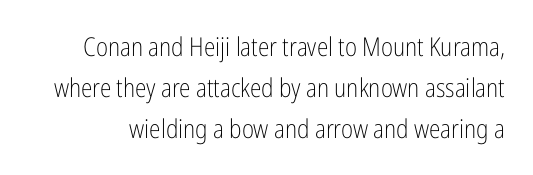
Q: Is the text bold? A: No.
Q: Is the text italic (slanted)? A: No, it is upright.
Q: Is the text underlined? A: No.
Q: Is the spacing between letters normal or unusually wide? A: Normal.
Q: Is the spacing between lines tight, normal or loose? A: Normal.
